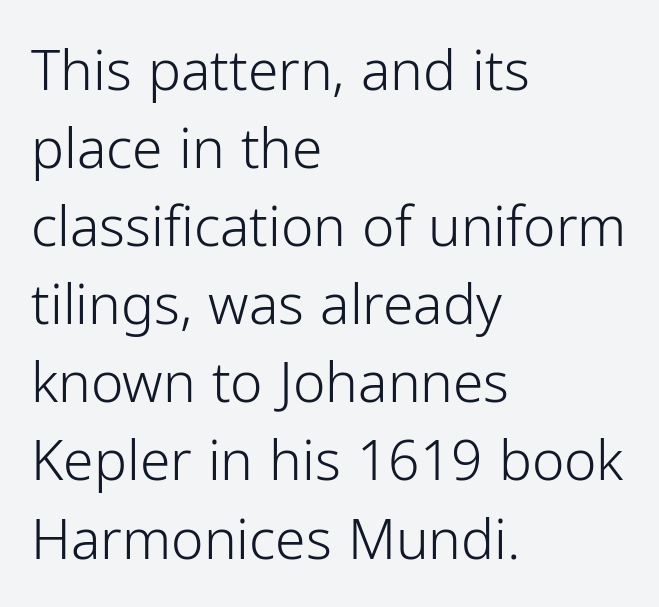
Q: Is the text bold? A: No.
Q: Is the text italic (slanted)? A: No, it is upright.
Q: Is the typeface a serif or a sans-serif typeface? A: Sans-serif.
Q: Is the text underlined? A: No.
Q: How is the paragraph aligned? A: Left-aligned.
Q: Is the spacing between letters normal or unusually wide? A: Normal.
Q: Is the spacing between lines tight, normal or loose? A: Normal.
Q: Width (condensed, normal, or wide)? A: Normal.
Q: Stroke contrast? A: Low.
Q: x-height? A: Medium.
Q: Monospaced? A: No.
